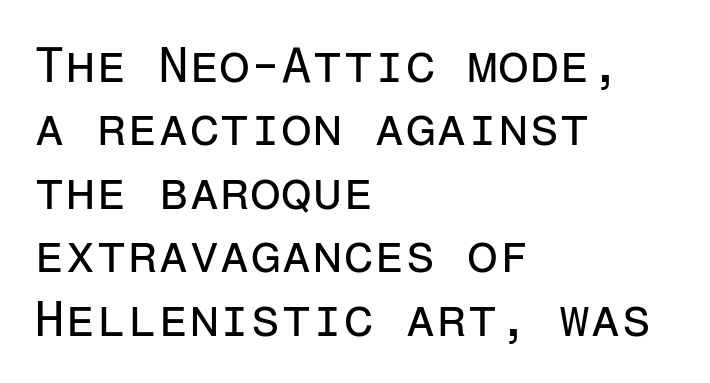
Q: Is the text bold? A: No.
Q: Is the text italic (slanted)? A: No, it is upright.
Q: Is the typeface a serif or a sans-serif typeface? A: Sans-serif.
Q: Is the text underlined? A: No.
Q: How is the paragraph aligned? A: Left-aligned.
Q: Is the spacing between letters normal or unusually wide? A: Normal.
Q: Is the spacing between lines tight, normal or loose? A: Normal.
Q: Width (condensed, normal, or wide)? A: Normal.
Q: Stroke contrast? A: Low.
Q: x-height? A: Medium.
Q: Monospaced? A: Yes.
